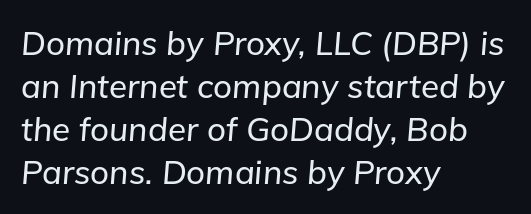
Each letter keeps its own natural width here, so spacing adapts to shape. Yep, that's italic — everything's leaning. Caption: multi-line text, flush left, ragged right. Line spacing here is normal. Caption: standard tracking, unaltered. Underline: absent.
